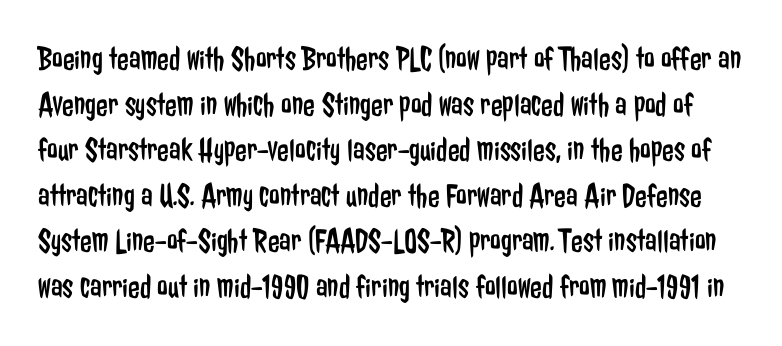
Q: Is the text bold? A: No.
Q: Is the text italic (slanted)? A: No, it is upright.
Q: Is the typeface a serif or a sans-serif typeface? A: Sans-serif.
Q: Is the text underlined? A: No.
Q: Is the spacing between letters normal or unusually wide? A: Normal.
Q: Is the spacing between lines tight, normal or loose? A: Normal.
Q: Width (condensed, normal, or wide)? A: Condensed.
Q: Stroke contrast? A: Low.
Q: x-height? A: Medium.
Q: Monospaced? A: No.
